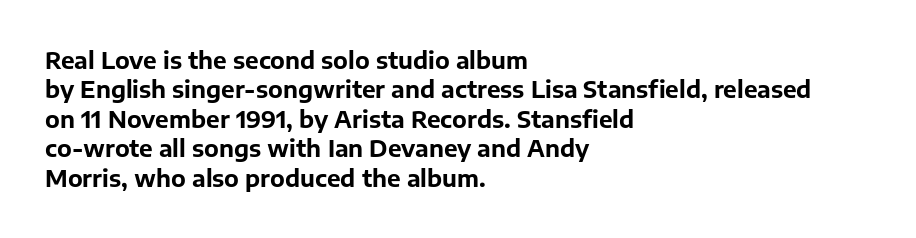
{"italic": "no", "bold": "yes", "underline": "no", "align": "left", "line_spacing": "normal", "line_spacing_ratio": 1.28, "letter_spacing": "normal", "letter_spacing_em": 0.0, "glyph_px": 23}
